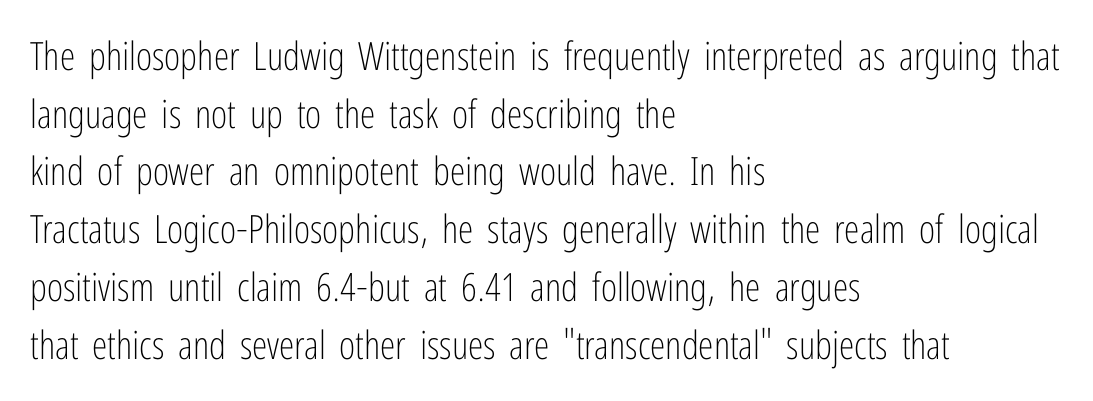
{"serif": "no", "italic": "no", "bold": "no", "weight": "light", "width": "condensed", "stroke_contrast": "low", "x_height": "medium", "monospaced": "no", "underline": "no", "align": "left", "line_spacing": "normal", "line_spacing_ratio": 1.48, "letter_spacing": "normal", "letter_spacing_em": 0.0, "glyph_px": 39}
